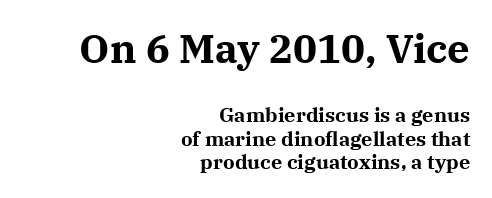
Does the copy run flush right? Yes — the right margin is perfectly even. The words here are not underlined. Standard letterfit; no display-style spreading of the glyphs. Visually, the top section dominates because its glyphs are scaled up. A typesetter would call this proportional, since set widths differ per character.
